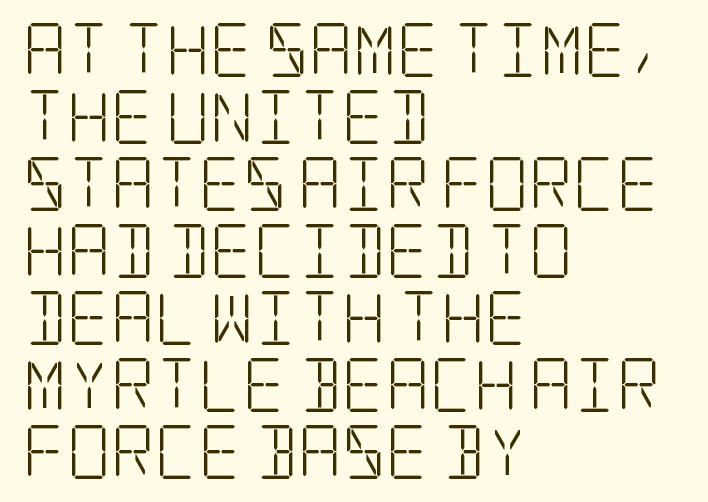
The image shows 54 px light, condensed serif type, upright; set left-aligned, line spacing 1.24x, normal letter spacing, not underlined; low stroke contrast and a large x-height.
